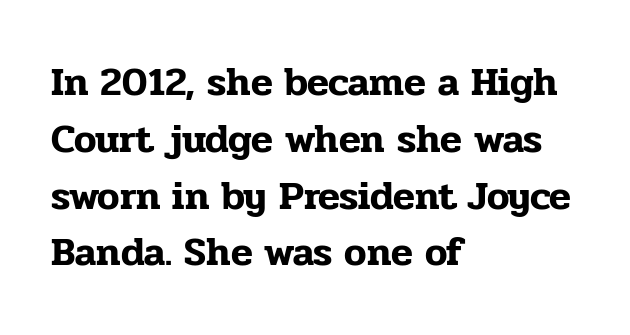
The image shows 40 px serif type, upright; set left-aligned, normal line spacing (1.42x), normal letter spacing, not underlined; low stroke contrast and a medium x-height.
